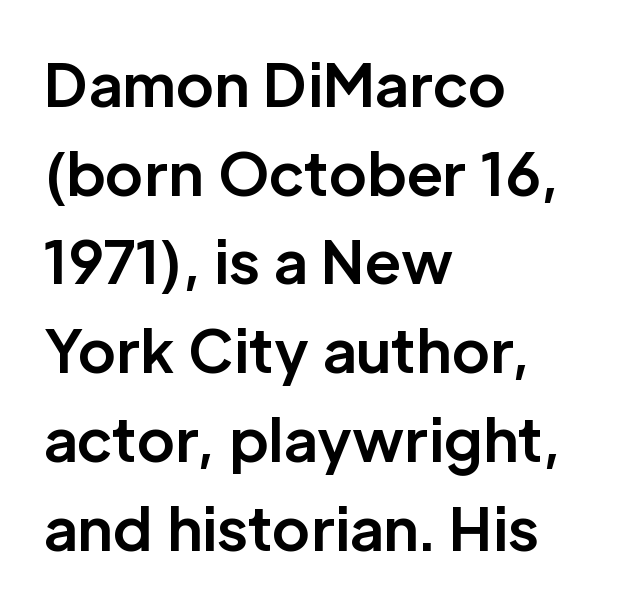
The space beneath each line is pristine and unruled. Characters remain perfectly vertical along every line. Leading: standard. Character widths vary here, with narrow letters taking less room than wide ones. Typographic density is high because the face is bold. Font category for this specimen: sans-serif.
